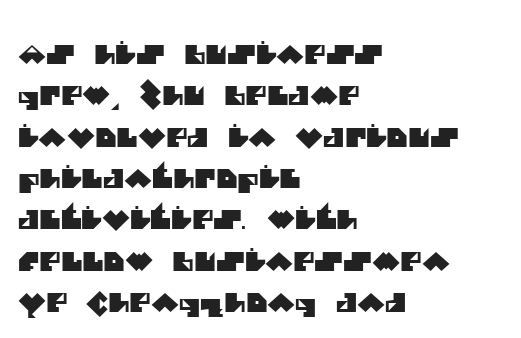
{"underline": "no", "align": "left", "line_spacing": "normal", "line_spacing_ratio": 1.59, "letter_spacing": "normal", "letter_spacing_em": 0.0, "glyph_px": 26}
